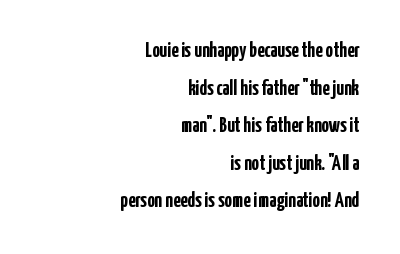
Q: Is the text bold? A: Yes.
Q: Is the text italic (slanted)? A: No, it is upright.
Q: Is the text underlined? A: No.
Q: How is the paragraph aligned? A: Right-aligned.
Q: Is the spacing between letters normal or unusually wide? A: Normal.
